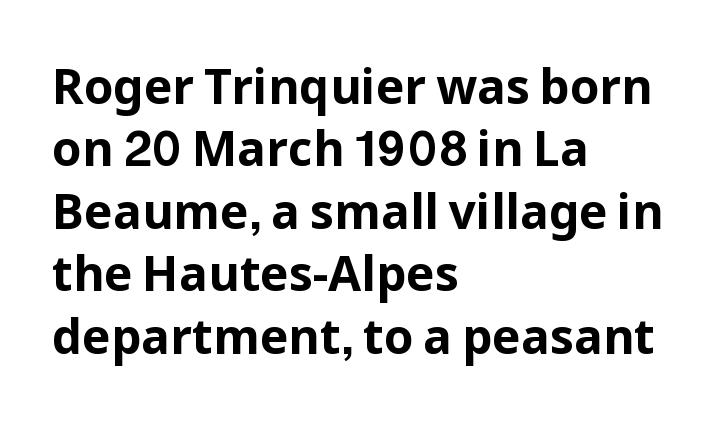
Q: Is the text bold? A: Yes.
Q: Is the text italic (slanted)? A: No, it is upright.
Q: Is the typeface a serif or a sans-serif typeface? A: Sans-serif.
Q: Is the text underlined? A: No.
Q: How is the paragraph aligned? A: Left-aligned.
Q: Is the spacing between letters normal or unusually wide? A: Normal.
Q: Is the spacing between lines tight, normal or loose? A: Normal.
Q: Width (condensed, normal, or wide)? A: Normal.
Q: Stroke contrast? A: Low.
Q: x-height? A: Medium.
Q: Monospaced? A: No.
